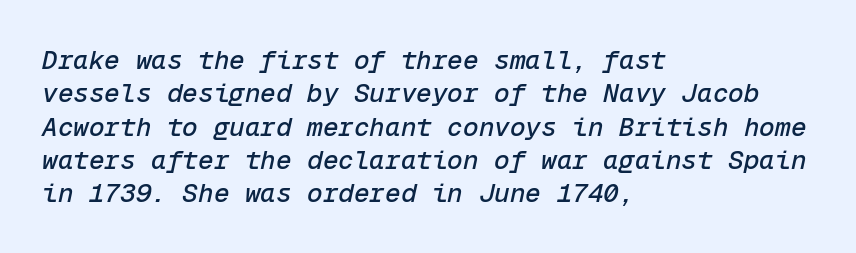
Q: Is the text italic (slanted)? A: Yes, it leans right by about 12 degrees.
Q: Is the text underlined? A: No.
Q: How is the paragraph aligned? A: Left-aligned.
Q: Is the spacing between letters normal or unusually wide? A: Normal.
Q: Is the spacing between lines tight, normal or loose? A: Normal.
